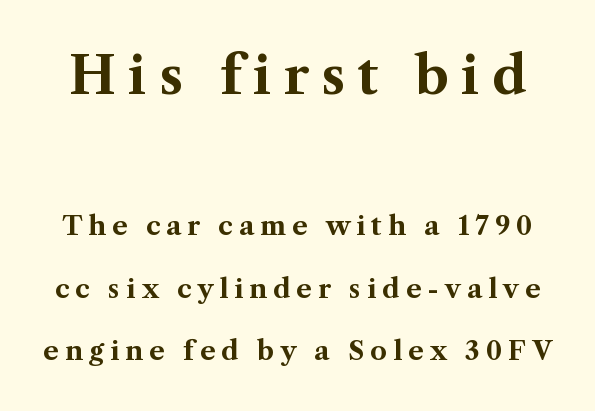
Q: Is the text bold? A: Yes.
Q: Is the text italic (slanted)? A: No, it is upright.
Q: Is the typeface a serif or a sans-serif typeface? A: Serif.
Q: Is the text underlined? A: No.
Q: Is the spacing between letters normal or unusually wide? A: Unusually wide.
Q: Is the spacing between lines tight, normal or loose? A: Loose.
Q: Which block of text is set in a larger size, the first (top) or the second (bottom)? A: The first (top) one.
Q: Width (condensed, normal, or wide)? A: Normal.
Q: Stroke contrast? A: Medium.
Q: x-height? A: Medium.
Q: Monospaced? A: No.
